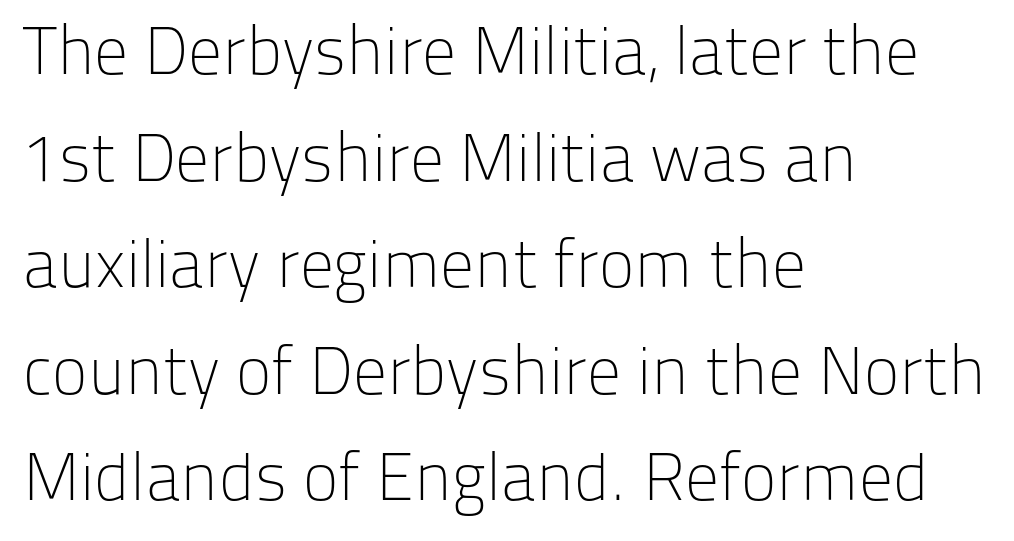
Every row of glyphs begins at an identical x-position on the left. Reading down the column, the eye jumps a familiar distance to each next line. Each stroke keeps to a modest, everyday thickness or less. Nobody touched the tracking dial on this one. In terms of posture, this sample is upright. Check where the strokes stop: nothing finishes them off — pure sans.
